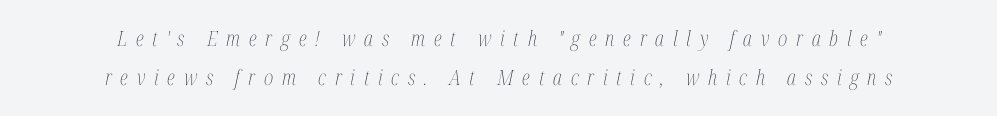
Q: Is the text bold? A: No.
Q: Is the text italic (slanted)? A: Yes, it leans right by about 12 degrees.
Q: Is the text underlined? A: No.
Q: How is the paragraph aligned? A: Centered.
Q: Is the spacing between letters normal or unusually wide? A: Unusually wide.
